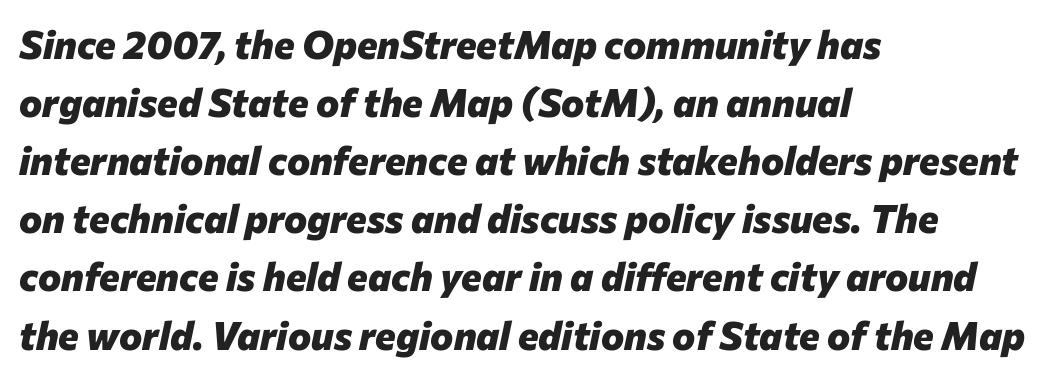
{"italic": "yes", "lean": "right", "slant_degrees": 12, "bold": "yes", "weight": "heavy", "width": "normal", "stroke_contrast": "low", "x_height": "medium", "monospaced": "no", "underline": "no", "align": "left", "line_spacing": "normal", "line_spacing_ratio": 1.49, "letter_spacing": "normal", "letter_spacing_em": 0.0, "glyph_px": 39}
